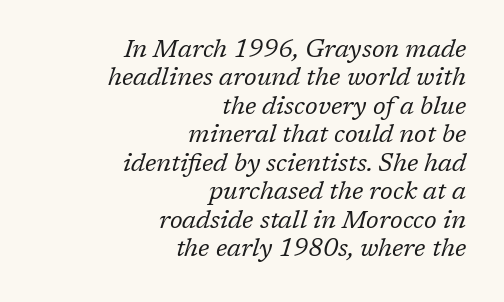
{"italic": "yes", "lean": "right", "slant_degrees": 17, "bold": "no", "underline": "no", "align": "right", "line_spacing": "tight", "line_spacing_ratio": 1.14, "letter_spacing": "normal", "letter_spacing_em": 0.0, "glyph_px": 25}
